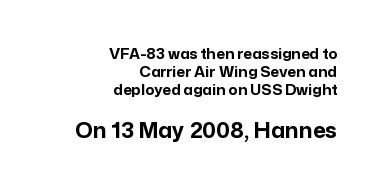
{"italic": "no", "bold": "yes", "underline": "no", "align": "right", "line_spacing_ratio": 1.21, "letter_spacing": "normal", "letter_spacing_em": 0.0, "larger_block": "second", "size_ratio": 1.47, "glyph_px": 22}
